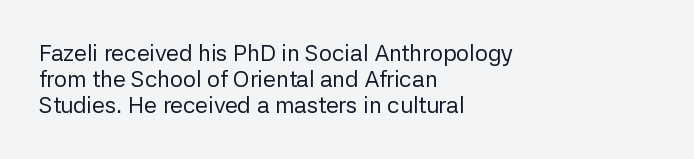
Q: Is the text bold? A: No.
Q: Is the text italic (slanted)? A: No, it is upright.
Q: Is the text underlined? A: No.
Q: How is the paragraph aligned? A: Left-aligned.
Q: Is the spacing between letters normal or unusually wide? A: Normal.
Q: Is the spacing between lines tight, normal or loose? A: Tight.
